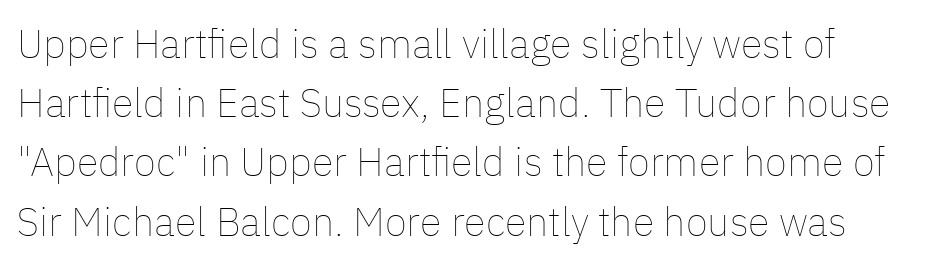
{"italic": "no", "bold": "no", "weight": "thin", "width": "normal", "stroke_contrast": "low", "x_height": "medium", "monospaced": "no", "underline": "no", "align": "left", "line_spacing": "normal", "line_spacing_ratio": 1.48, "letter_spacing": "normal", "letter_spacing_em": 0.0, "glyph_px": 40}
